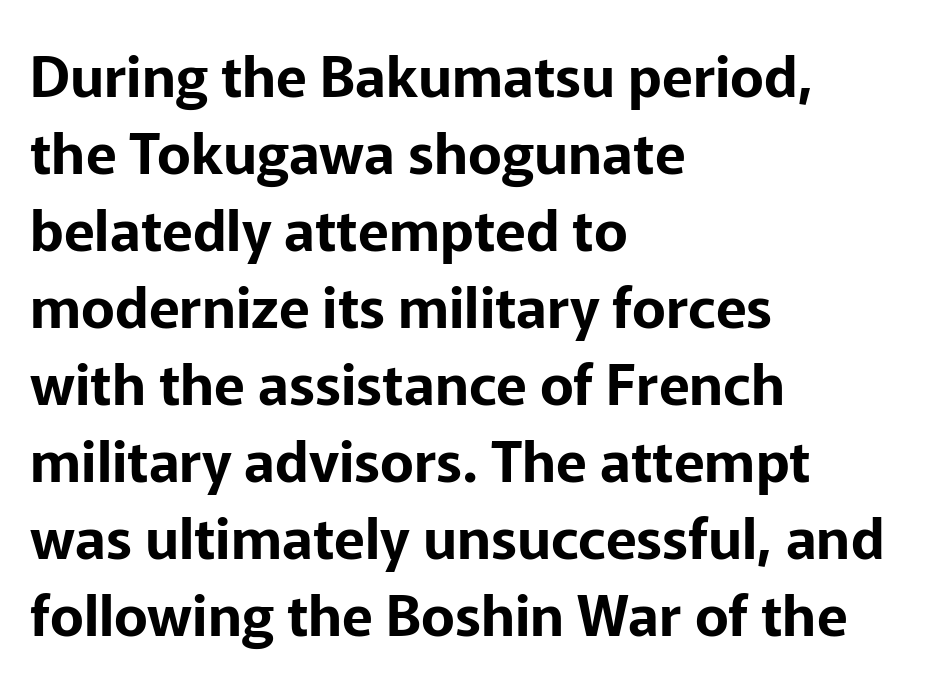
{"serif": "no", "italic": "no", "width": "normal", "stroke_contrast": "low", "x_height": "medium", "monospaced": "no", "underline": "no", "align": "left", "line_spacing": "normal", "line_spacing_ratio": 1.35, "letter_spacing": "normal", "letter_spacing_em": 0.0, "glyph_px": 57}
